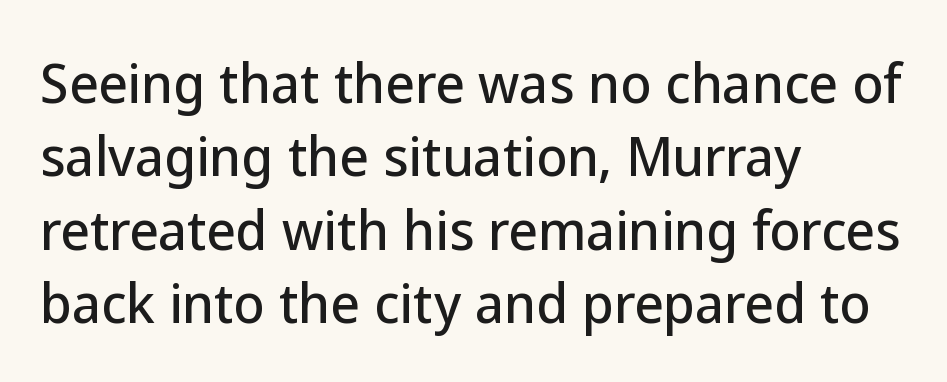
Q: Is the text italic (slanted)? A: No, it is upright.
Q: Is the typeface a serif or a sans-serif typeface? A: Sans-serif.
Q: Is the text underlined? A: No.
Q: How is the paragraph aligned? A: Left-aligned.
Q: Is the spacing between letters normal or unusually wide? A: Normal.
Q: Is the spacing between lines tight, normal or loose? A: Normal.
Q: Width (condensed, normal, or wide)? A: Normal.
Q: Stroke contrast? A: Low.
Q: x-height? A: Medium.
Q: Monospaced? A: No.
